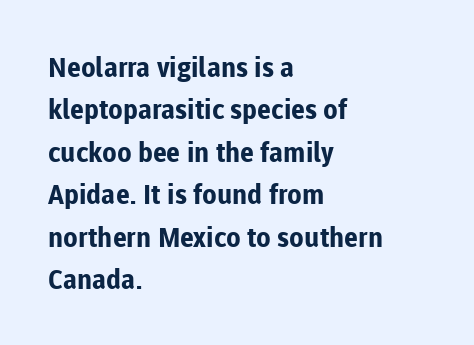
The image shows 27 px bold type, upright; set left-aligned, normal line spacing (1.57x), normal letter spacing, not underlined.
